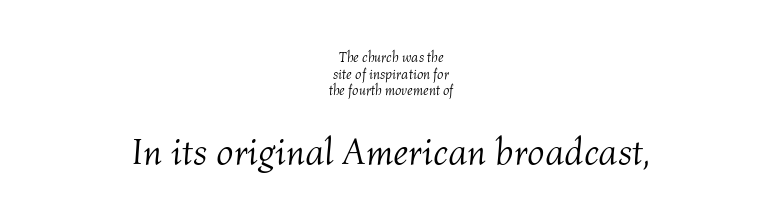
Is this a fixed-width face? No — the glyphs have proportional, varying widths. The designer gave the closing block more size than the opening block. Slant detected: the letters are inclined. Centered paragraph, ragged on both sides. Glance below the letters and you will spot only blank space.
